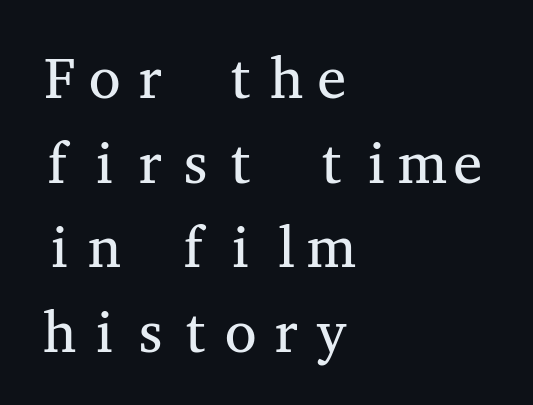
The image shows 58 px regular-weight, wide serif type, upright, monospaced; set left-aligned, normal line spacing (1.46x), normal letter spacing, not underlined; medium stroke contrast and a medium x-height.
